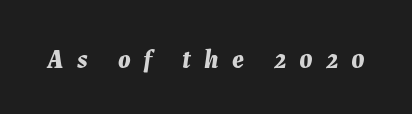
Q: Is the text bold? A: Yes.
Q: Is the text italic (slanted)? A: Yes, it leans right by about 7 degrees.
Q: Is the text underlined? A: No.
Q: Is the spacing between letters normal or unusually wide? A: Unusually wide.
